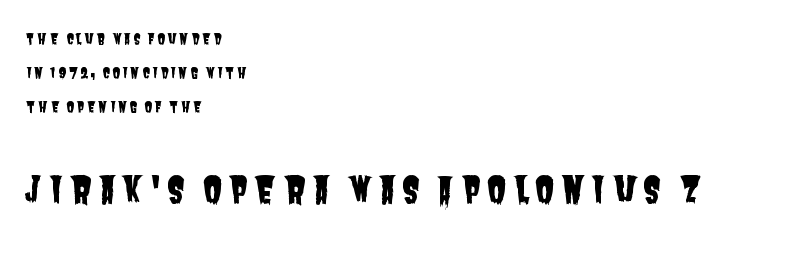
The image shows 36 px condensed sans-serif type; set left-aligned, loose line spacing (2.42x), not underlined; the second (bottom) block is 2.57x larger; low stroke contrast and a large x-height.
